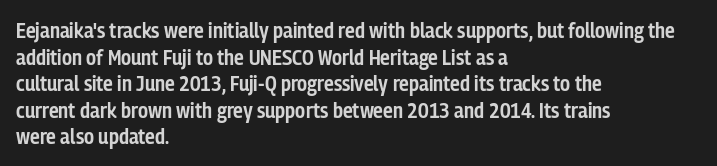
No word sits above an underline. The setting favours the left margin, as ordinary paragraphs usually do. This is the in-between weight designers call semibold or demi. This is the regular roman posture of the typeface. Observe the ordinary spacing: letters are neighbours, not strangers.
